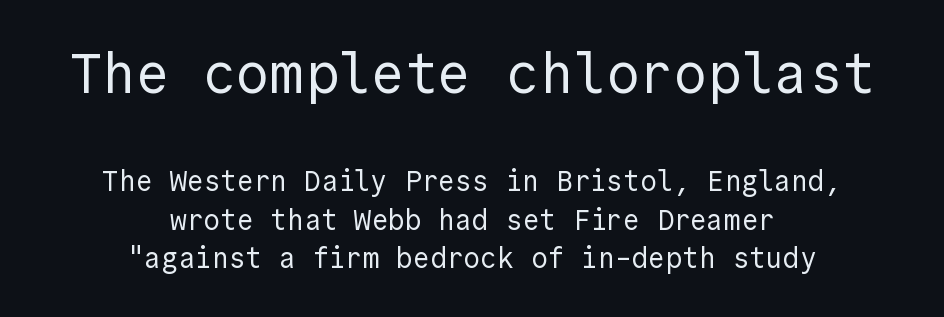
{"serif": "no", "italic": "no", "bold": "no", "weight": "regular", "width": "normal", "x_height": "medium", "underline": "no", "align": "center", "line_spacing": "normal", "line_spacing_ratio": 1.39, "letter_spacing": "normal", "letter_spacing_em": 0.0, "larger_block": "first", "size_ratio": 2.0, "glyph_px": 56}
